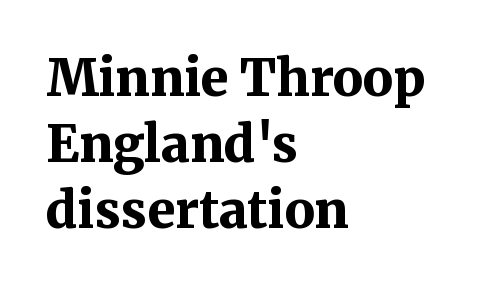
Q: Is the text bold? A: Yes.
Q: Is the text italic (slanted)? A: No, it is upright.
Q: Is the typeface a serif or a sans-serif typeface? A: Serif.
Q: Is the text underlined? A: No.
Q: How is the paragraph aligned? A: Left-aligned.
Q: Is the spacing between letters normal or unusually wide? A: Normal.
Q: Is the spacing between lines tight, normal or loose? A: Normal.
Q: Width (condensed, normal, or wide)? A: Normal.
Q: Stroke contrast? A: Medium.
Q: x-height? A: Medium.
Q: Monospaced? A: No.
